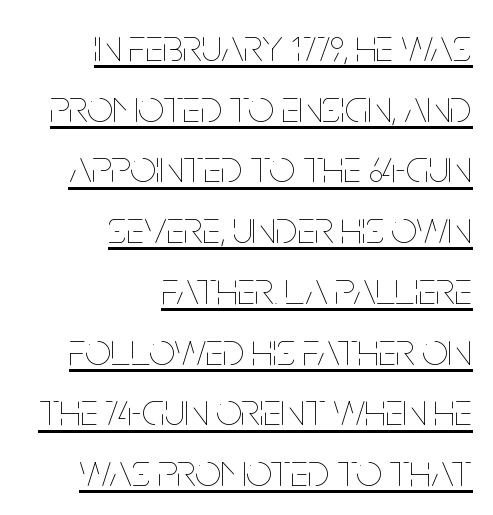
The image shows 46 px thin, condensed type, upright; set right-aligned, normal line spacing (1.32x), normal letter spacing, underlined; low stroke contrast and a large x-height.
